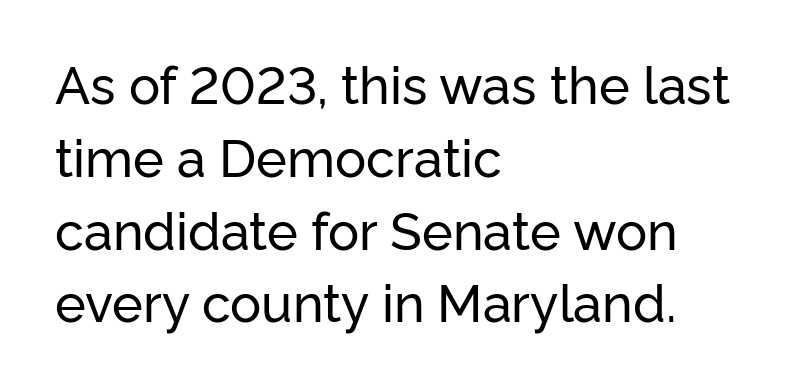
The designer left line spacing at the default. Stroke terminals: plain, sans-serif. This is roman type, the default non-slanted kind. The words here are not underlined. Line starts are locked; line ends wander. A typesetter would call this proportional, since set widths differ per character.
